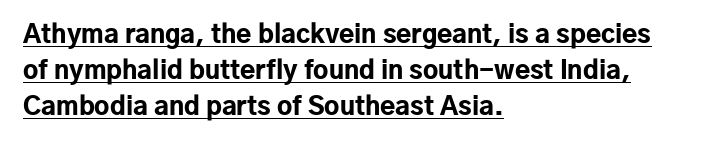
Q: Is the text bold? A: Yes.
Q: Is the text italic (slanted)? A: No, it is upright.
Q: Is the text underlined? A: Yes.
Q: How is the paragraph aligned? A: Left-aligned.
Q: Is the spacing between letters normal or unusually wide? A: Normal.
Q: Is the spacing between lines tight, normal or loose? A: Normal.
